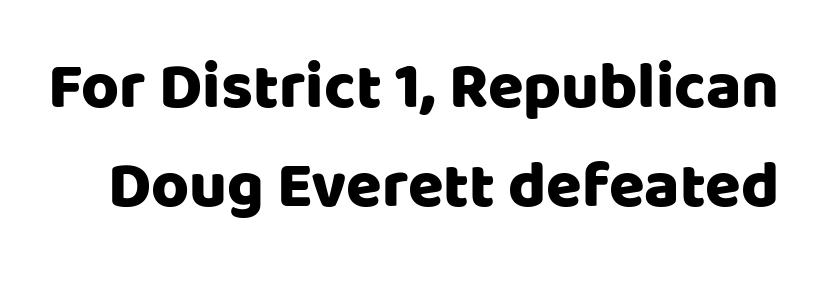
Grotesque or geometric, the face here clearly has no serifs. Plain, unruled lines of type. The face used here is proportionally spaced, like ordinary book or web type. The type is set solid horizontally, with unmodified tracking. Posture: straight, roman, zero tilt. This block has exactly the height ordinary leading produces.
